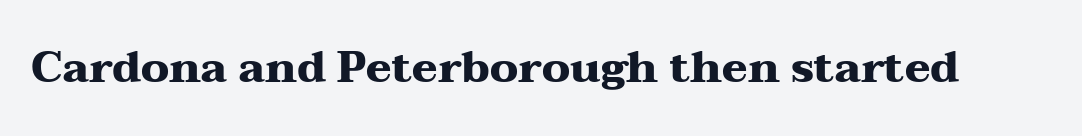
The image shows 43 px heavy, wide serif type, upright; set normal letter spacing, not underlined; medium stroke contrast and a medium x-height.
